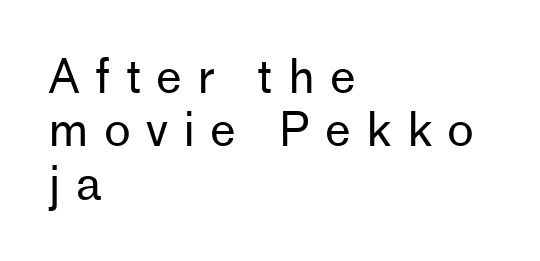
Q: Is the text bold? A: No.
Q: Is the text italic (slanted)? A: No, it is upright.
Q: Is the typeface a serif or a sans-serif typeface? A: Sans-serif.
Q: Is the text underlined? A: No.
Q: How is the paragraph aligned? A: Left-aligned.
Q: Is the spacing between letters normal or unusually wide? A: Unusually wide.
Q: Width (condensed, normal, or wide)? A: Normal.
Q: Stroke contrast? A: Low.
Q: x-height? A: Medium.
Q: Monospaced? A: No.
